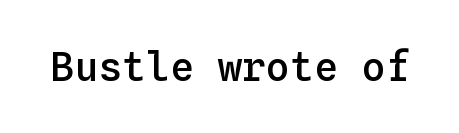
The typesetting leans somewhat heavy: a semibold. Tall strokes in this sample are plumb rather than angled. The glyphs are unaccompanied by any horizontal stroke below them. Here the designer chose a console-style face with uniform glyph widths. The face used here is rendered with its standard letterfit.
